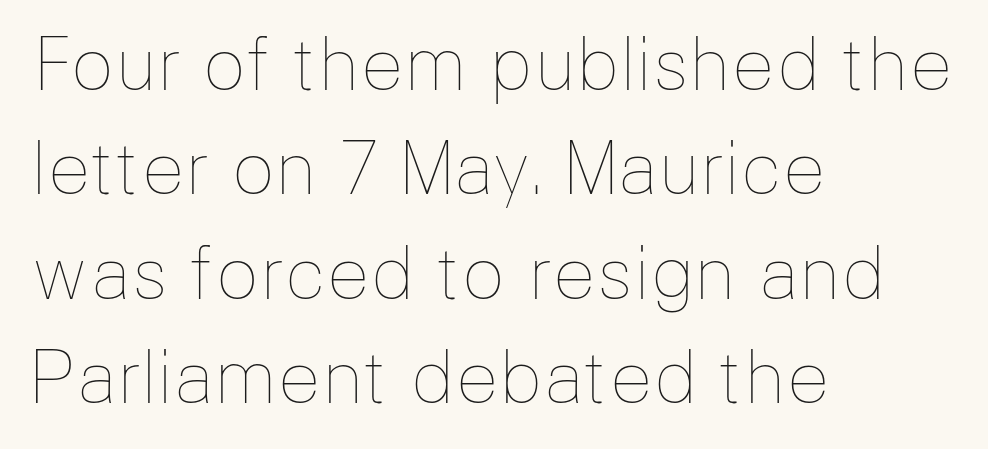
The image shows 72 px thin type, upright; set left-aligned, normal line spacing (1.45x), normal letter spacing, not underlined; low stroke contrast and a medium x-height.
